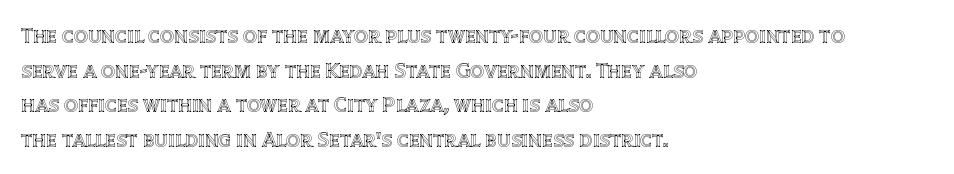
{"italic": "no", "underline": "no", "align": "left", "line_spacing": "normal", "line_spacing_ratio": 1.57, "letter_spacing": "normal", "letter_spacing_em": 0.0, "glyph_px": 22}
